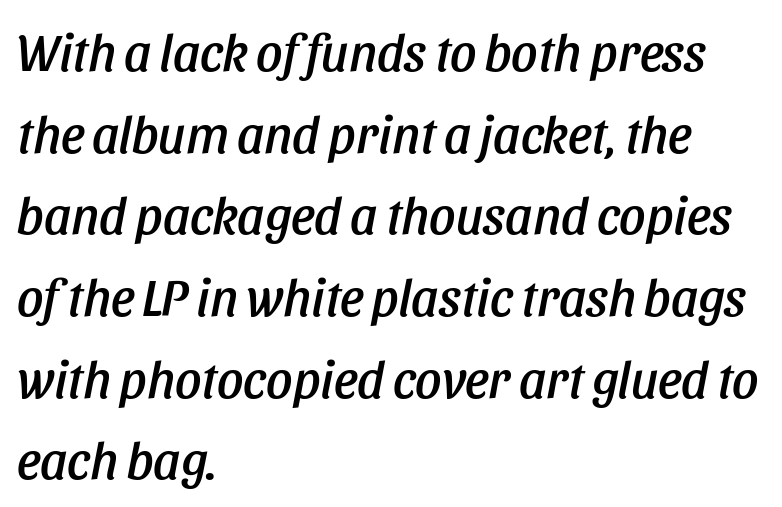
{"italic": "yes", "lean": "right", "slant_degrees": 11, "width": "condensed", "stroke_contrast": "low", "x_height": "large", "monospaced": "no", "underline": "no", "align": "left", "line_spacing": "normal", "line_spacing_ratio": 1.57, "letter_spacing": "normal", "letter_spacing_em": 0.0, "glyph_px": 52}
